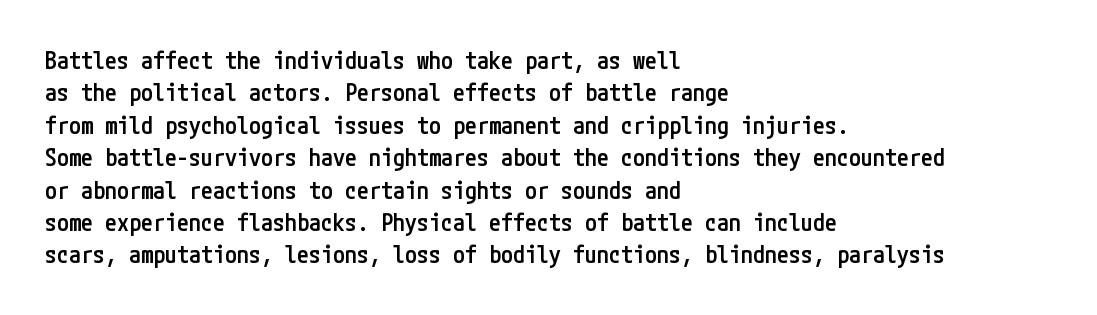
{"italic": "no", "bold": "semi", "underline": "no", "align": "left", "line_spacing": "normal", "line_spacing_ratio": 1.35, "letter_spacing": "normal", "letter_spacing_em": 0.0, "glyph_px": 24}
